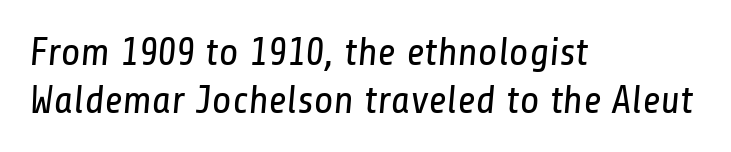
Each word holds together tightly as a unit, with standard inter-letter gaps. This sample has the flowing, uneven cadence of proportional lettering. Anything drawn beneath the words? Only blank space. Does the type have serifs? No, each stem ends abruptly.
